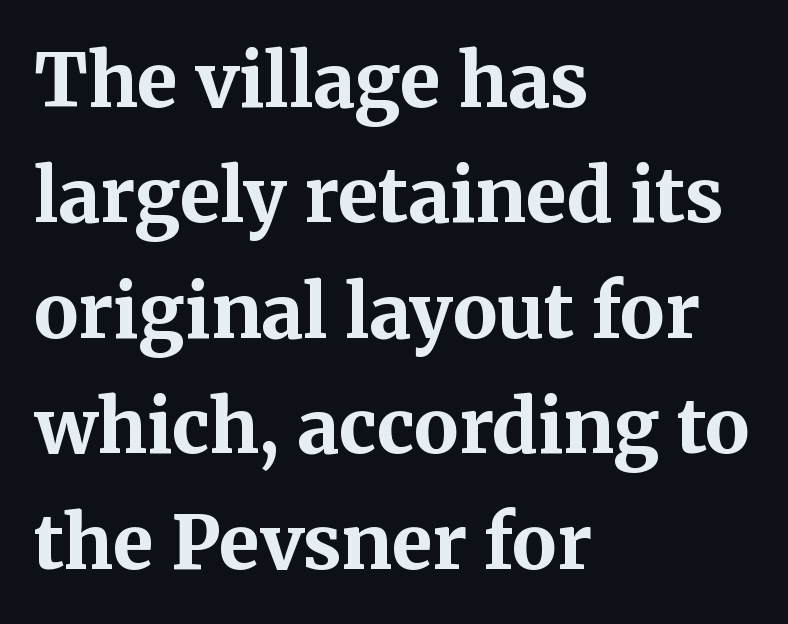
{"serif": "yes", "italic": "no", "bold": "yes", "weight": "bold", "width": "normal", "stroke_contrast": "medium", "x_height": "medium", "monospaced": "no", "underline": "no", "align": "left", "line_spacing": "normal", "line_spacing_ratio": 1.56, "letter_spacing": "normal", "letter_spacing_em": 0.0, "glyph_px": 74}
